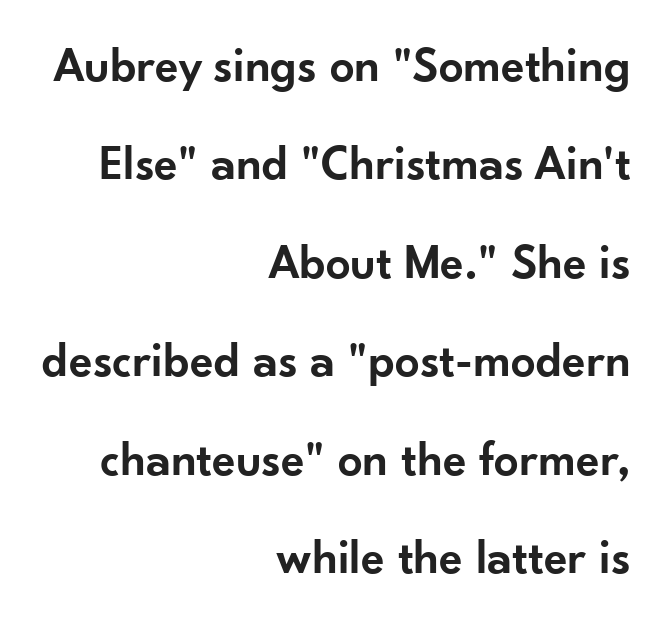
The image shows 49 px semibold sans-serif type, upright; set right-aligned, loose line spacing (2.01x), normal letter spacing, not underlined; low stroke contrast and a small x-height.
